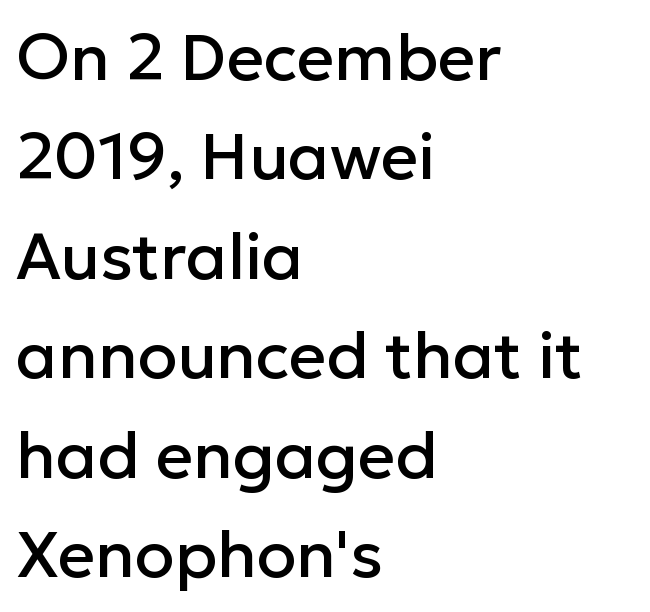
The image shows 65 px sans-serif type, upright; set left-aligned, normal line spacing (1.53x), normal letter spacing, not underlined; low stroke contrast and a medium x-height.
